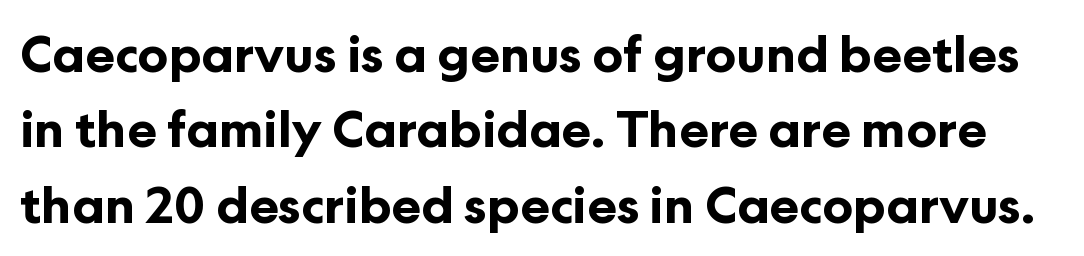
Q: Is the text bold? A: Yes.
Q: Is the text italic (slanted)? A: No, it is upright.
Q: Is the typeface a serif or a sans-serif typeface? A: Sans-serif.
Q: Is the text underlined? A: No.
Q: Is the spacing between letters normal or unusually wide? A: Normal.
Q: Is the spacing between lines tight, normal or loose? A: Normal.
Q: Width (condensed, normal, or wide)? A: Normal.
Q: Stroke contrast? A: Low.
Q: x-height? A: Medium.
Q: Monospaced? A: No.
